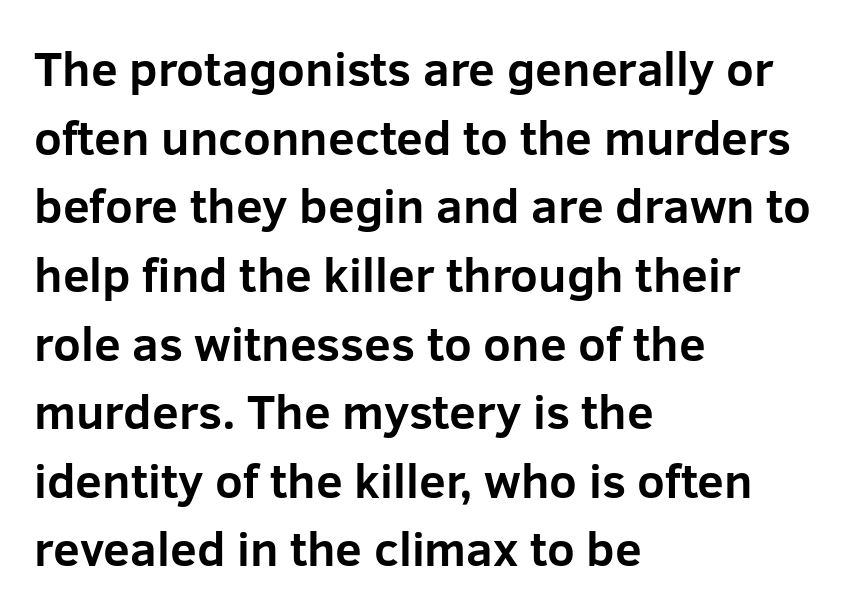
Q: Is the text bold? A: Yes.
Q: Is the text italic (slanted)? A: No, it is upright.
Q: Is the typeface a serif or a sans-serif typeface? A: Sans-serif.
Q: Is the text underlined? A: No.
Q: How is the paragraph aligned? A: Left-aligned.
Q: Is the spacing between letters normal or unusually wide? A: Normal.
Q: Is the spacing between lines tight, normal or loose? A: Normal.
Q: Width (condensed, normal, or wide)? A: Normal.
Q: Stroke contrast? A: Low.
Q: x-height? A: Medium.
Q: Monospaced? A: No.
